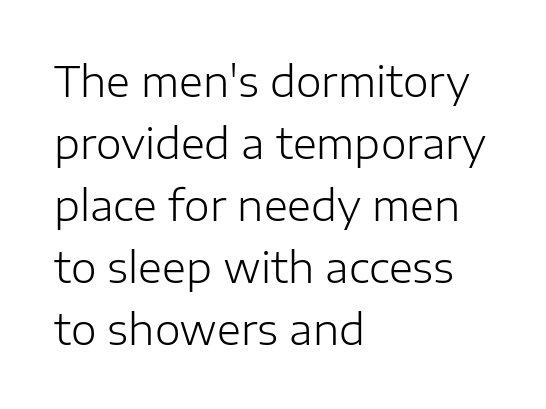
Q: Is the text bold? A: No.
Q: Is the text italic (slanted)? A: No, it is upright.
Q: Is the typeface a serif or a sans-serif typeface? A: Sans-serif.
Q: Is the text underlined? A: No.
Q: How is the paragraph aligned? A: Left-aligned.
Q: Is the spacing between letters normal or unusually wide? A: Normal.
Q: Is the spacing between lines tight, normal or loose? A: Normal.
Q: Width (condensed, normal, or wide)? A: Normal.
Q: Stroke contrast? A: Low.
Q: x-height? A: Medium.
Q: Monospaced? A: No.
